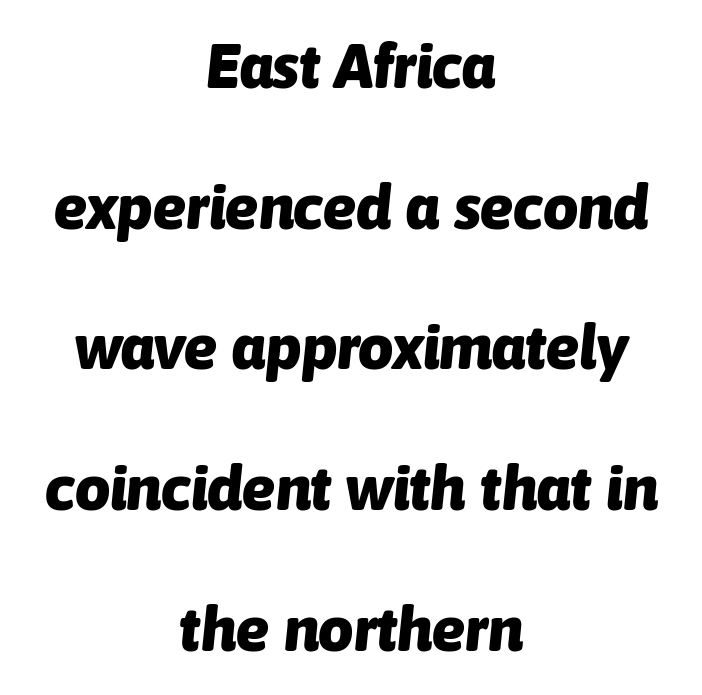
{"italic": "yes", "lean": "right", "slant_degrees": 6, "bold": "yes", "weight": "heavy", "width": "normal", "stroke_contrast": "low", "x_height": "medium", "monospaced": "no", "underline": "no", "align": "center", "line_spacing": "loose", "line_spacing_ratio": 2.27, "letter_spacing": "normal", "letter_spacing_em": 0.0, "glyph_px": 62}
